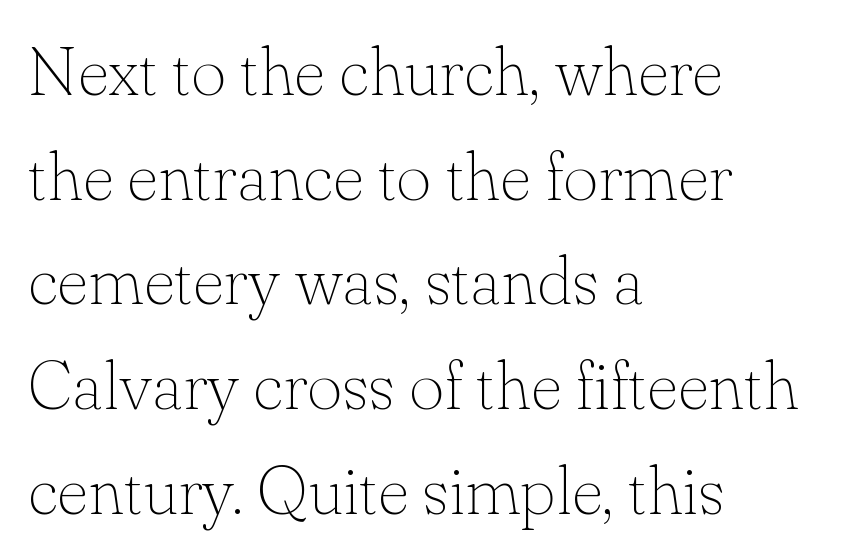
The face used here is seriffed, in the tradition of book romans. Nothing heavy about these letters — not bold at all. The lettering stays uniformly vertical, giving the passage a roman look. The type is set solid horizontally, with unmodified tracking.
